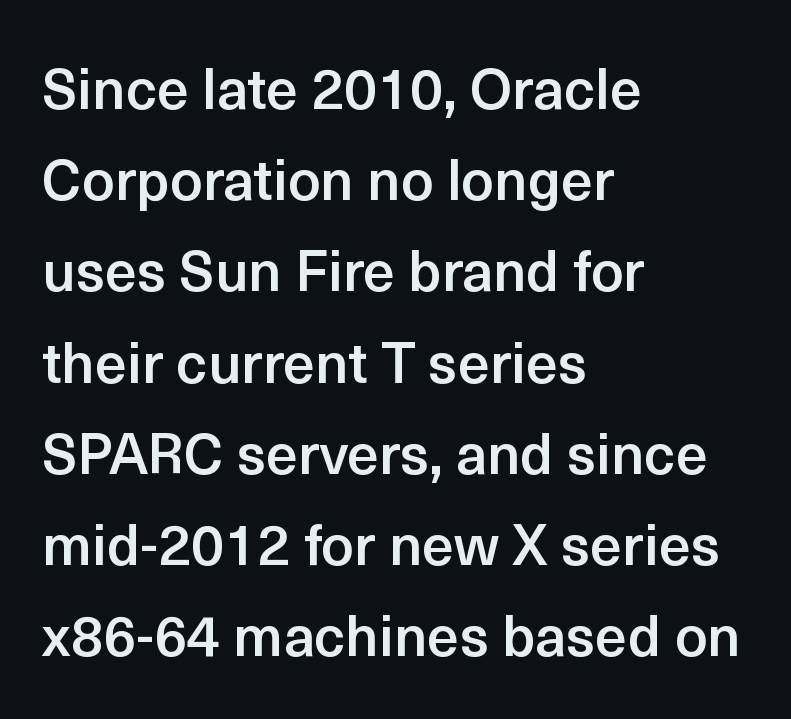
{"serif": "no", "italic": "no", "bold": "semi", "weight": "semibold", "width": "normal", "x_height": "medium", "monospaced": "no", "underline": "no", "align": "left", "line_spacing": "normal", "line_spacing_ratio": 1.6, "letter_spacing": "normal", "letter_spacing_em": 0.0, "glyph_px": 57}
